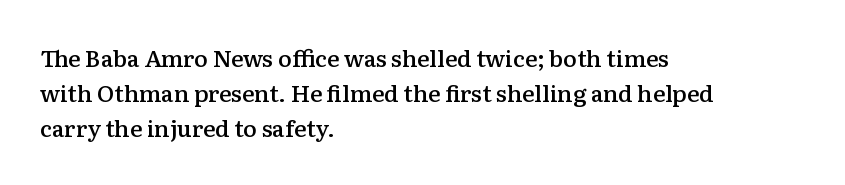
{"italic": "no", "bold": "semi", "underline": "no", "align": "left", "line_spacing": "normal", "line_spacing_ratio": 1.53, "letter_spacing": "normal", "letter_spacing_em": 0.0, "glyph_px": 23}
